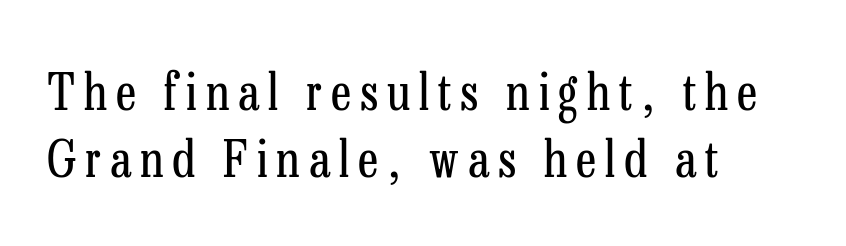
The face used here is proportionally spaced, like ordinary book or web type. The strokes are not fattened; the text isn't bold. Decoration check: the copy has no underline. Posture: straight, roman, zero tilt.
